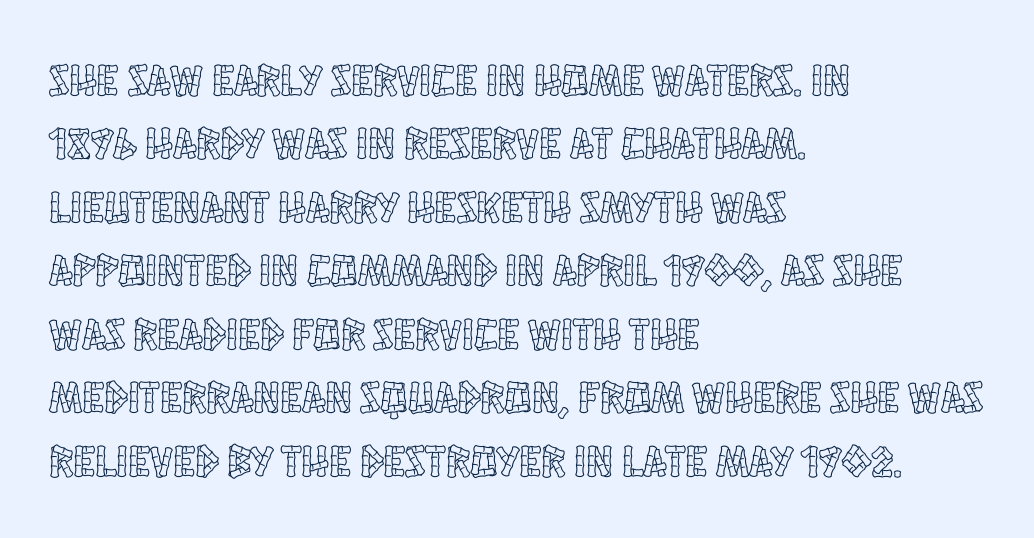
{"italic": "no", "width": "condensed", "x_height": "large", "monospaced": "no", "underline": "no", "align": "left", "line_spacing": "normal", "line_spacing_ratio": 1.41, "letter_spacing": "normal", "letter_spacing_em": 0.0, "glyph_px": 45}
